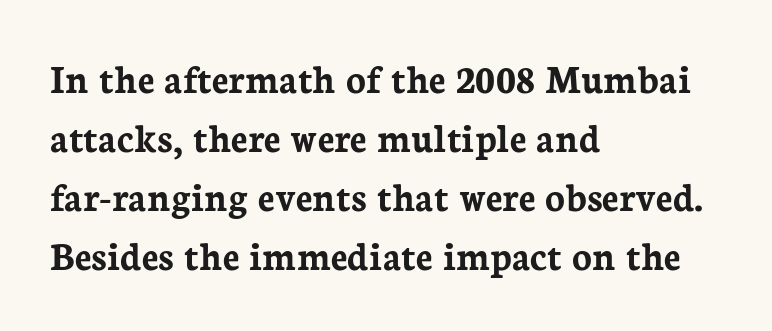
Leading: standard. Letterform terminals end in serifs throughout the passage. Note the varied advance widths — an 'i' is clearly narrower than an 'm'. On the weight axis this lands at bold, roughly 700.
